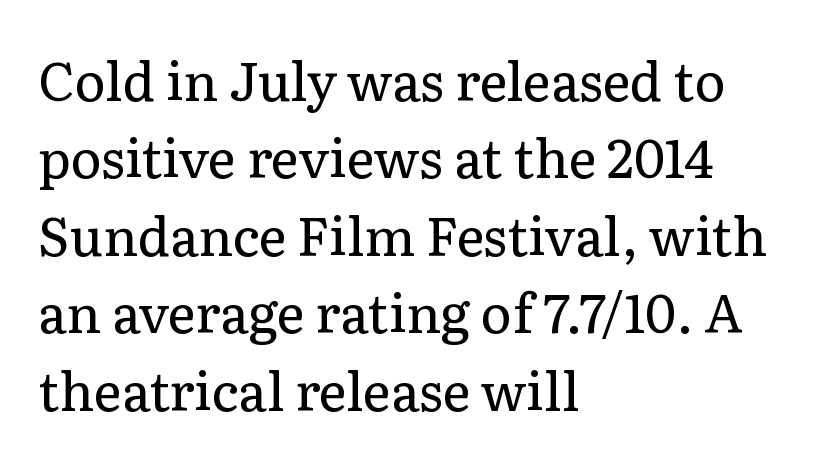
{"serif": "yes", "italic": "no", "bold": "no", "weight": "regular", "width": "normal", "stroke_contrast": "low", "x_height": "medium", "monospaced": "no", "underline": "no", "align": "left", "line_spacing": "normal", "line_spacing_ratio": 1.46, "letter_spacing": "normal", "letter_spacing_em": 0.0, "glyph_px": 53}
